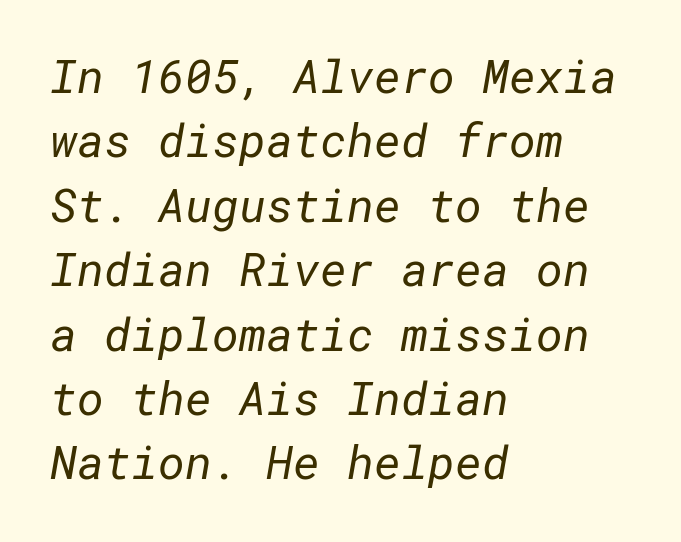
The characters are drawn with everyday or finer stroke widths. The rendering shows plain stroke endings on the letterforms — a sans-serif design. Typeset ragged right — the left edge is the straight one. Decoration check: the copy has no underline. A typesetter would call this zero additional tracking. The designer left line spacing at the default.
